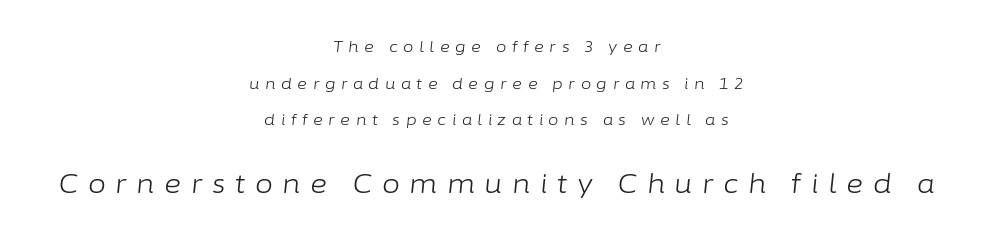
Block two is the big one; block one sits smaller above it. Heaviness? Minimal to ordinary, like unemphasized prose. The setting favours the middle, as headings and verse often do. The rendering inserts visible extra space after every character. You could fit nearly another row in the gap between these rows. Slanted lettering throughout.
